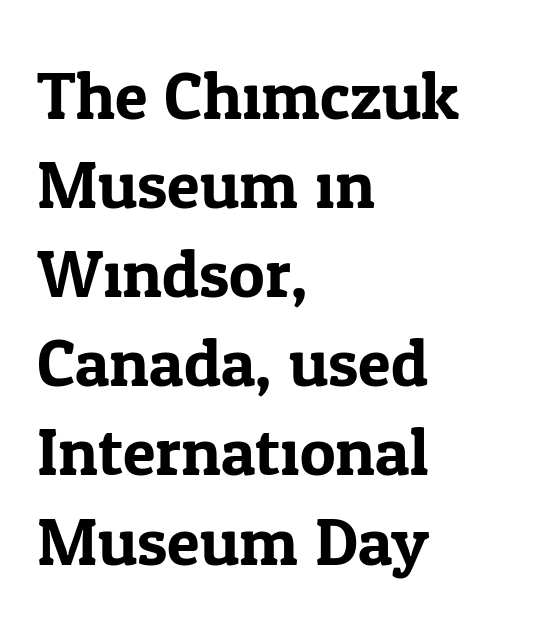
{"serif": "yes", "italic": "no", "width": "normal", "stroke_contrast": "low", "x_height": "medium", "monospaced": "no", "underline": "no", "align": "left", "line_spacing": "normal", "line_spacing_ratio": 1.33, "letter_spacing": "normal", "letter_spacing_em": 0.0, "glyph_px": 67}
